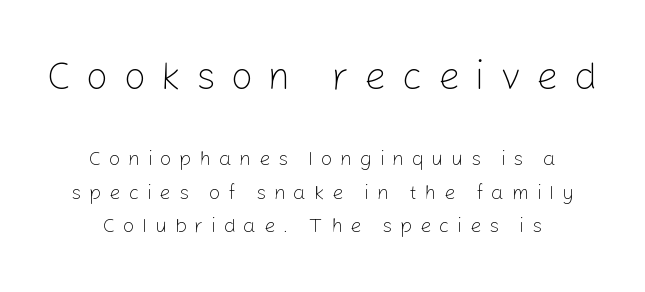
The image shows 39 px light sans-serif type, upright; set centered, normal line spacing (1.67x), unusually wide letter spacing (+0.39 em), not underlined; the first (top) block is 1.95x larger; low stroke contrast and a medium x-height.
